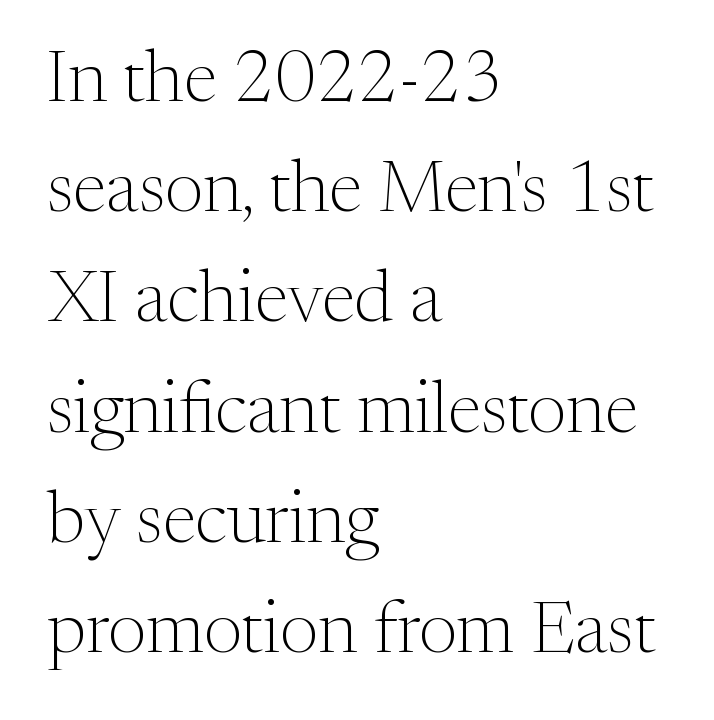
Q: Is the text bold? A: No.
Q: Is the text italic (slanted)? A: No, it is upright.
Q: Is the typeface a serif or a sans-serif typeface? A: Serif.
Q: Is the text underlined? A: No.
Q: How is the paragraph aligned? A: Left-aligned.
Q: Is the spacing between letters normal or unusually wide? A: Normal.
Q: Is the spacing between lines tight, normal or loose? A: Normal.
Q: Width (condensed, normal, or wide)? A: Normal.
Q: Stroke contrast? A: Medium.
Q: x-height? A: Medium.
Q: Monospaced? A: No.
